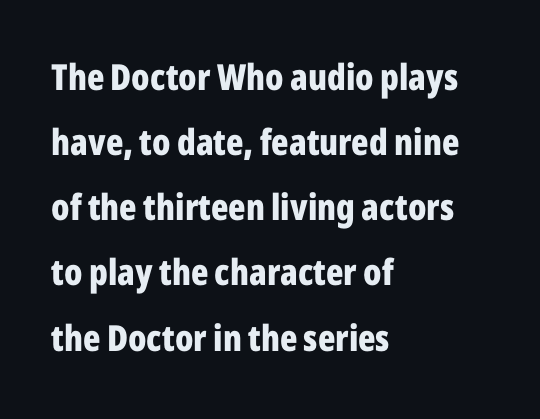
The image shows 36 px bold, condensed sans-serif type, upright; set left-aligned, line spacing 1.81x, normal letter spacing, not underlined; low stroke contrast and a medium x-height.
